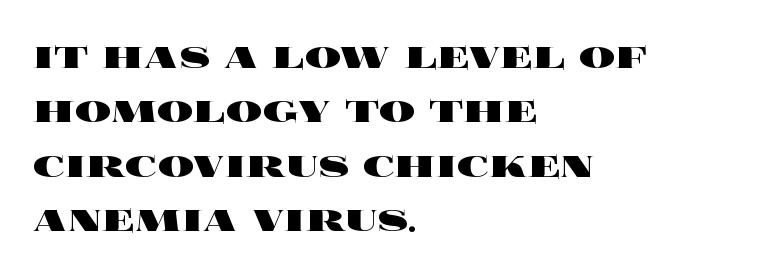
{"italic": "no", "bold": "yes", "weight": "heavy", "width": "wide", "x_height": "large", "monospaced": "no", "underline": "no", "align": "left", "line_spacing_ratio": 1.21, "letter_spacing": "normal", "letter_spacing_em": 0.0, "glyph_px": 45}
